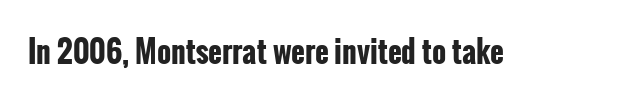
Q: Is the text bold? A: Yes.
Q: Is the text italic (slanted)? A: No, it is upright.
Q: Is the typeface a serif or a sans-serif typeface? A: Sans-serif.
Q: Is the text underlined? A: No.
Q: Is the spacing between letters normal or unusually wide? A: Normal.
Q: Width (condensed, normal, or wide)? A: Condensed.
Q: Stroke contrast? A: Low.
Q: x-height? A: Medium.
Q: Monospaced? A: No.
